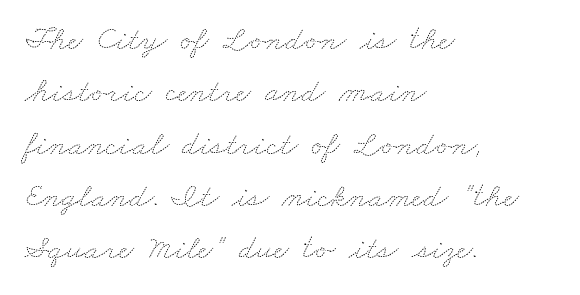
The image shows 34 px thin, wide type; set left-aligned, normal line spacing (1.54x), normal letter spacing, not underlined; medium stroke contrast and a small x-height.
